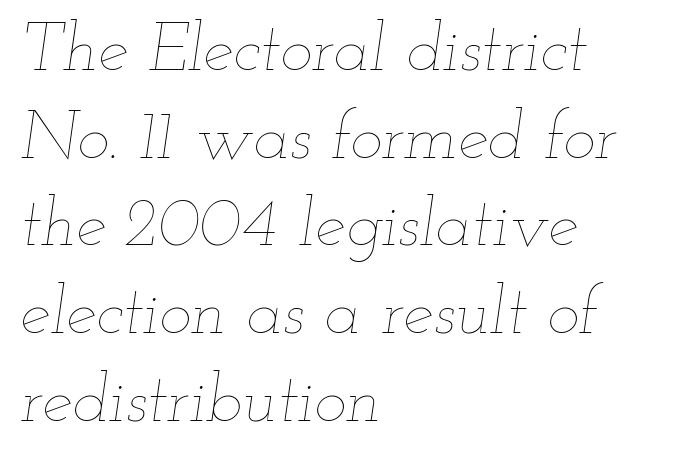
The image shows 68 px thin, wide type, italic (leaning right); set left-aligned, normal line spacing (1.29x), normal letter spacing, not underlined; low stroke contrast and a small x-height.
